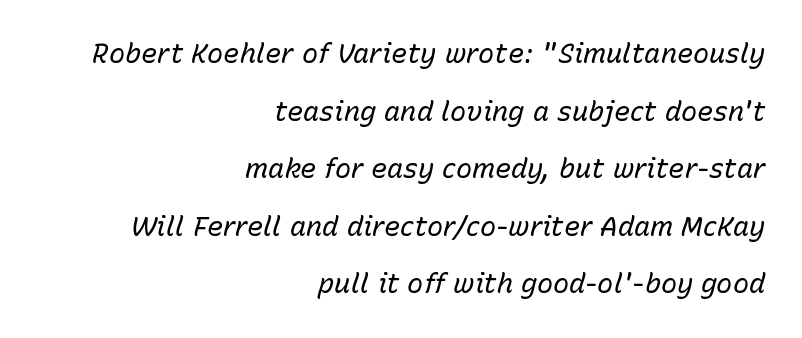
{"italic": "yes", "lean": "right", "slant_degrees": 15, "bold": "no", "underline": "no", "align": "right", "line_spacing": "loose", "line_spacing_ratio": 2.13, "letter_spacing": "normal", "letter_spacing_em": 0.0, "glyph_px": 27}
